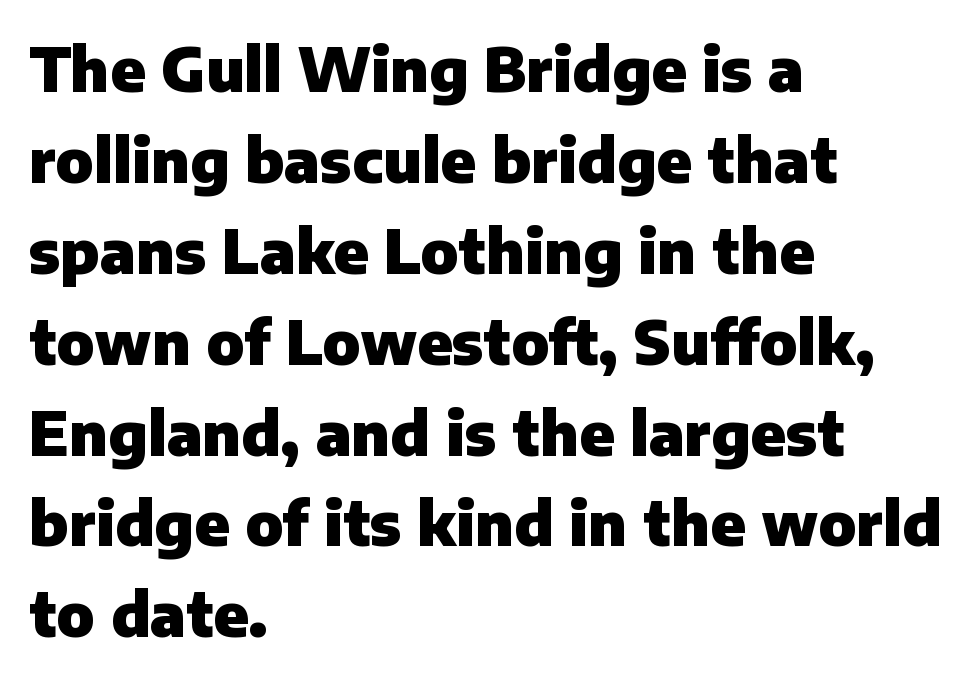
Q: Is the text bold? A: Yes.
Q: Is the text italic (slanted)? A: No, it is upright.
Q: Is the typeface a serif or a sans-serif typeface? A: Sans-serif.
Q: Is the text underlined? A: No.
Q: How is the paragraph aligned? A: Left-aligned.
Q: Is the spacing between letters normal or unusually wide? A: Normal.
Q: Is the spacing between lines tight, normal or loose? A: Normal.
Q: Width (condensed, normal, or wide)? A: Normal.
Q: Stroke contrast? A: Low.
Q: x-height? A: Medium.
Q: Monospaced? A: No.
